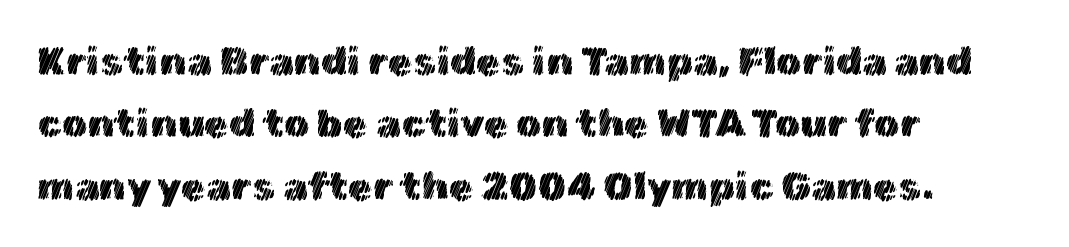
Q: Is the text italic (slanted)? A: No, it is upright.
Q: Is the text underlined? A: No.
Q: How is the paragraph aligned? A: Left-aligned.
Q: Is the spacing between letters normal or unusually wide? A: Normal.
Q: Is the spacing between lines tight, normal or loose? A: Normal.
Q: Width (condensed, normal, or wide)? A: Normal.
Q: x-height? A: Medium.
Q: Monospaced? A: No.
